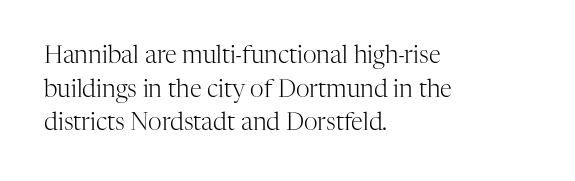
Q: Is the text bold? A: No.
Q: Is the text italic (slanted)? A: No, it is upright.
Q: Is the text underlined? A: No.
Q: How is the paragraph aligned? A: Left-aligned.
Q: Is the spacing between letters normal or unusually wide? A: Normal.
Q: Is the spacing between lines tight, normal or loose? A: Normal.
